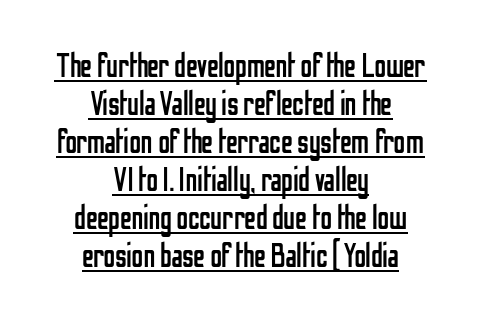
Q: Is the text bold? A: No.
Q: Is the text italic (slanted)? A: No, it is upright.
Q: Is the typeface a serif or a sans-serif typeface? A: Sans-serif.
Q: Is the text underlined? A: Yes.
Q: How is the paragraph aligned? A: Centered.
Q: Is the spacing between letters normal or unusually wide? A: Normal.
Q: Is the spacing between lines tight, normal or loose? A: Tight.
Q: Width (condensed, normal, or wide)? A: Condensed.
Q: Stroke contrast? A: Low.
Q: x-height? A: Medium.
Q: Monospaced? A: No.
